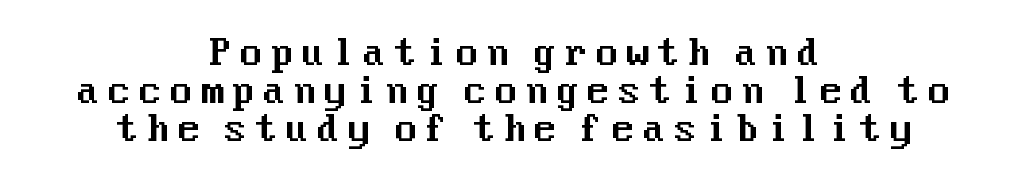
The image shows 35 px sans-serif type, upright; set centered, tight line spacing (1.08x), not underlined; medium stroke contrast and a medium x-height.
